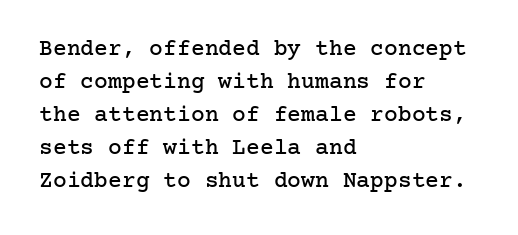
The image shows 23 px text type, upright; set left-aligned, normal line spacing (1.44x), normal letter spacing, not underlined.
